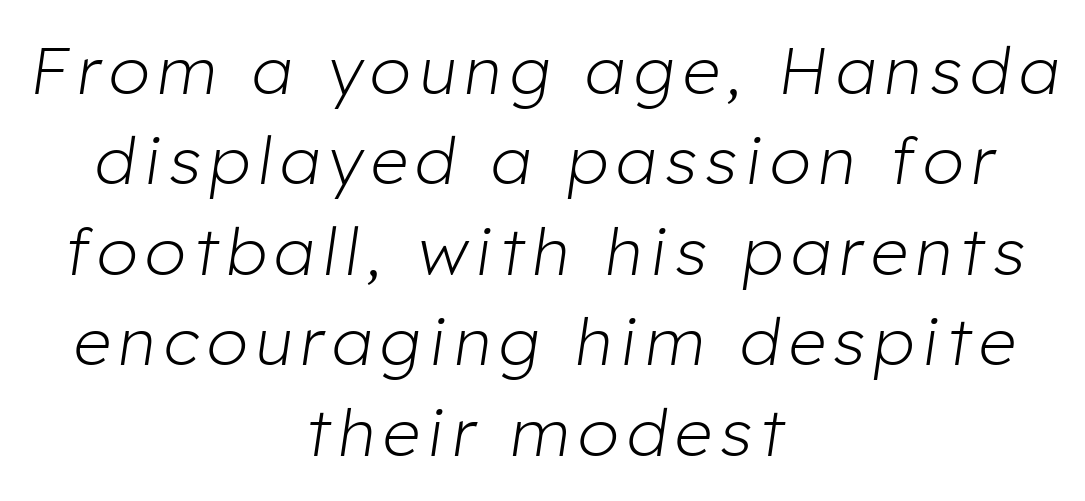
Q: Is the text bold? A: No.
Q: Is the text italic (slanted)? A: Yes, it leans right by about 8 degrees.
Q: Is the text underlined? A: No.
Q: How is the paragraph aligned? A: Centered.
Q: Is the spacing between lines tight, normal or loose? A: Normal.
Q: Width (condensed, normal, or wide)? A: Normal.
Q: Stroke contrast? A: Low.
Q: x-height? A: Medium.
Q: Monospaced? A: No.
